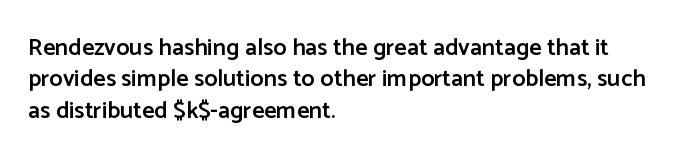
{"italic": "no", "bold": "semi", "underline": "no", "align": "left", "line_spacing": "normal", "line_spacing_ratio": 1.31, "letter_spacing": "normal", "letter_spacing_em": 0.0, "glyph_px": 24}
